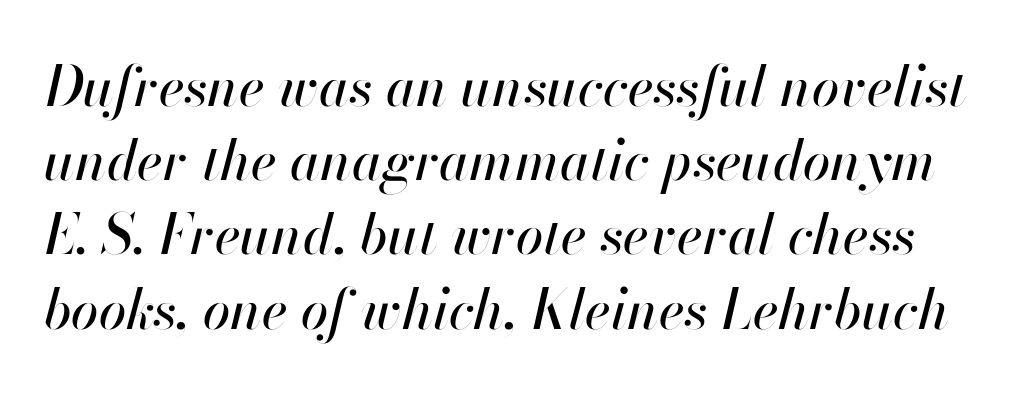
{"italic": "yes", "lean": "right", "slant_degrees": 13, "width": "normal", "stroke_contrast": "high", "x_height": "small", "monospaced": "no", "underline": "no", "line_spacing": "normal", "line_spacing_ratio": 1.35, "letter_spacing": "normal", "letter_spacing_em": 0.0, "glyph_px": 55}
